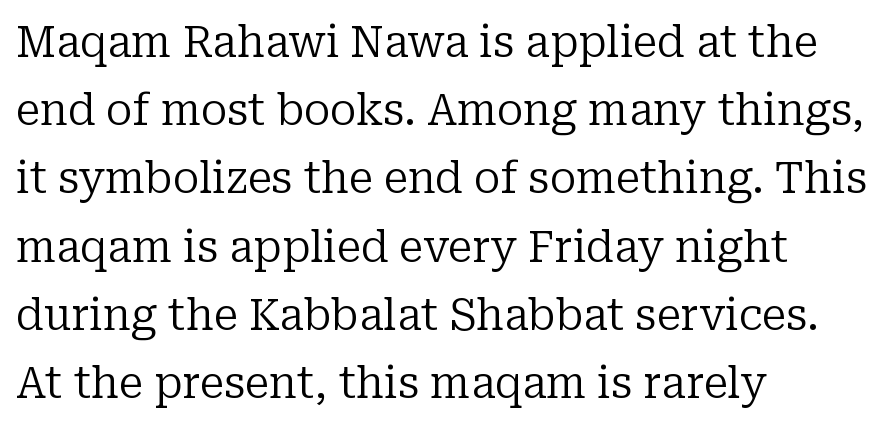
Q: Is the text bold? A: No.
Q: Is the text italic (slanted)? A: No, it is upright.
Q: Is the typeface a serif or a sans-serif typeface? A: Serif.
Q: Is the text underlined? A: No.
Q: How is the paragraph aligned? A: Left-aligned.
Q: Is the spacing between letters normal or unusually wide? A: Normal.
Q: Is the spacing between lines tight, normal or loose? A: Normal.
Q: Width (condensed, normal, or wide)? A: Normal.
Q: Stroke contrast? A: Low.
Q: x-height? A: Medium.
Q: Monospaced? A: No.
